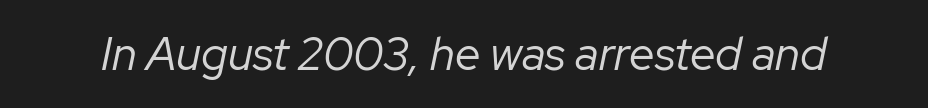
Q: Is the text bold? A: No.
Q: Is the text italic (slanted)? A: Yes, it leans right by about 12 degrees.
Q: Is the text underlined? A: No.
Q: Is the spacing between letters normal or unusually wide? A: Normal.
Q: Width (condensed, normal, or wide)? A: Normal.
Q: Stroke contrast? A: Low.
Q: x-height? A: Medium.
Q: Monospaced? A: No.
